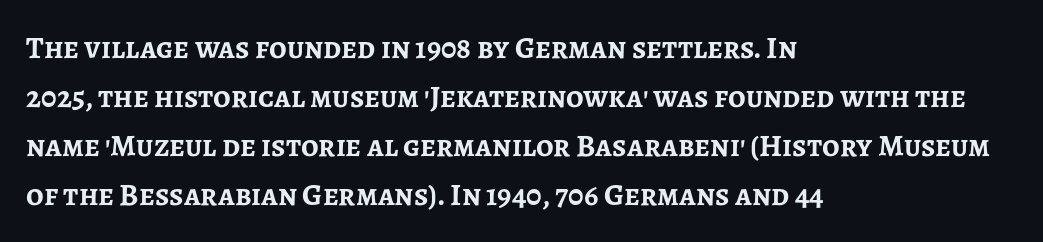
The image shows 31 px semibold sans-serif type, upright; set left-aligned, normal line spacing (1.58x), normal letter spacing, not underlined; low stroke contrast and a medium x-height.
